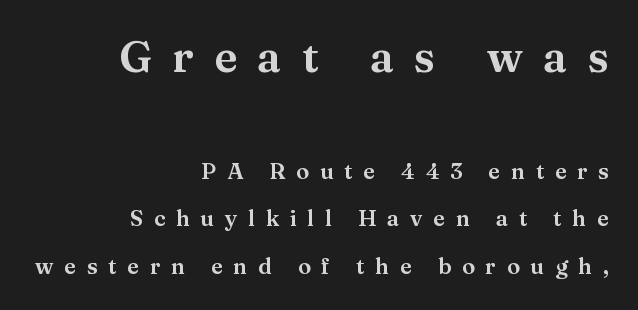
Reading top to bottom, the characters get smaller at the block break. A serif font was chosen for this passage. Here the designer chose a conventional face with non-uniform glyph widths. The string is rendered with underlining switched off. The setting favours the right margin, as signatures and pull-quotes sometimes do.
